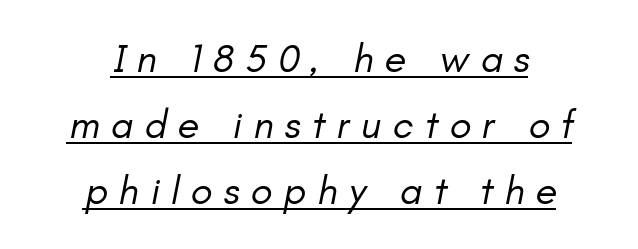
Substantial extra tracking has been applied to these lines. There's an unmistakable incline to the writing here. Honestly, the underline is the first thing you notice here. A light-to-regular cut is what we see here. These lines sit exactly where default settings would place them.
